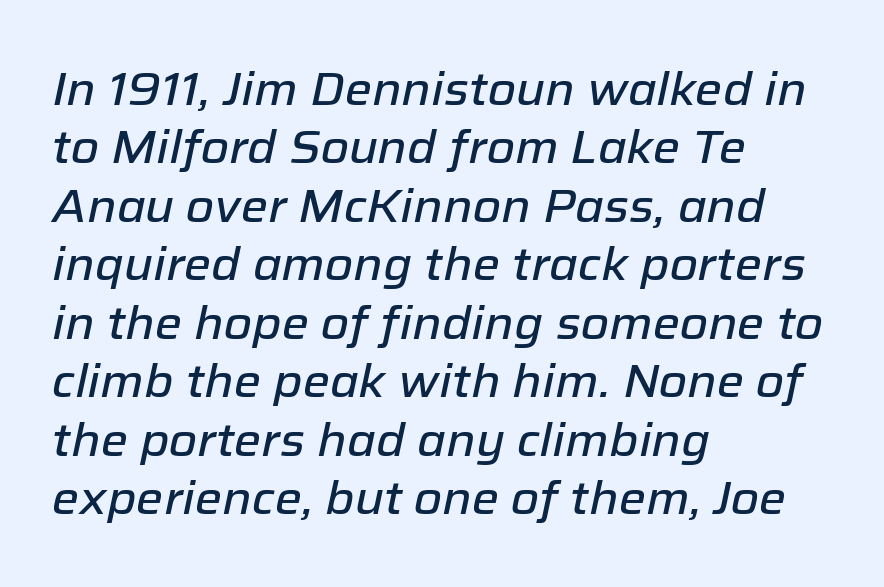
{"italic": "yes", "lean": "right", "slant_degrees": 12, "width": "normal", "stroke_contrast": "low", "x_height": "medium", "monospaced": "no", "underline": "no", "align": "left", "line_spacing": "normal", "line_spacing_ratio": 1.27, "letter_spacing": "normal", "letter_spacing_em": 0.0, "glyph_px": 46}
